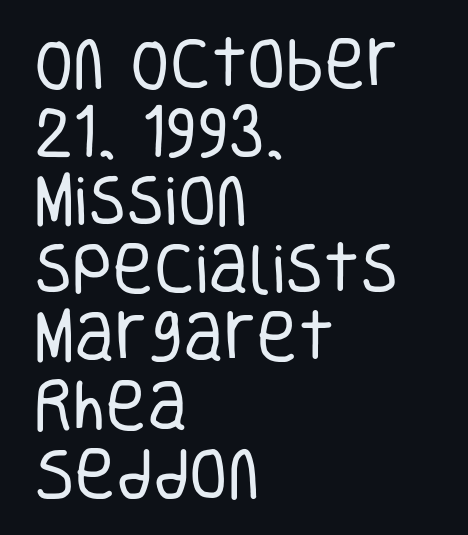
The image shows 56 px regular-weight, condensed sans-serif type, upright; set left-aligned, line spacing 1.22x, normal letter spacing, not underlined; low stroke contrast and a large x-height.
